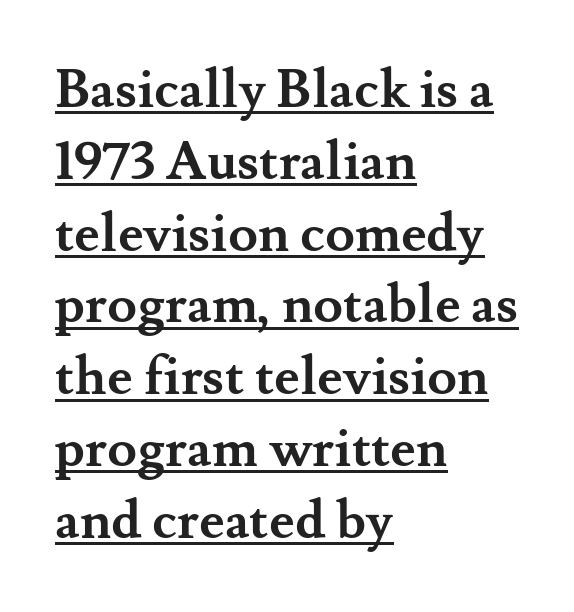
Q: Is the text bold? A: Yes.
Q: Is the text italic (slanted)? A: No, it is upright.
Q: Is the typeface a serif or a sans-serif typeface? A: Serif.
Q: Is the text underlined? A: Yes.
Q: How is the paragraph aligned? A: Left-aligned.
Q: Is the spacing between letters normal or unusually wide? A: Normal.
Q: Is the spacing between lines tight, normal or loose? A: Normal.
Q: Width (condensed, normal, or wide)? A: Normal.
Q: Stroke contrast? A: Medium.
Q: x-height? A: Small.
Q: Monospaced? A: No.
